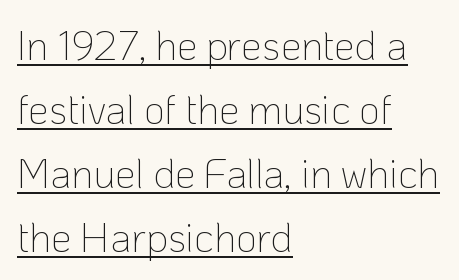
Q: Is the text bold? A: No.
Q: Is the text italic (slanted)? A: No, it is upright.
Q: Is the typeface a serif or a sans-serif typeface? A: Sans-serif.
Q: Is the text underlined? A: Yes.
Q: How is the paragraph aligned? A: Left-aligned.
Q: Is the spacing between letters normal or unusually wide? A: Normal.
Q: Is the spacing between lines tight, normal or loose? A: Normal.
Q: Width (condensed, normal, or wide)? A: Normal.
Q: Stroke contrast? A: Low.
Q: x-height? A: Medium.
Q: Monospaced? A: No.
